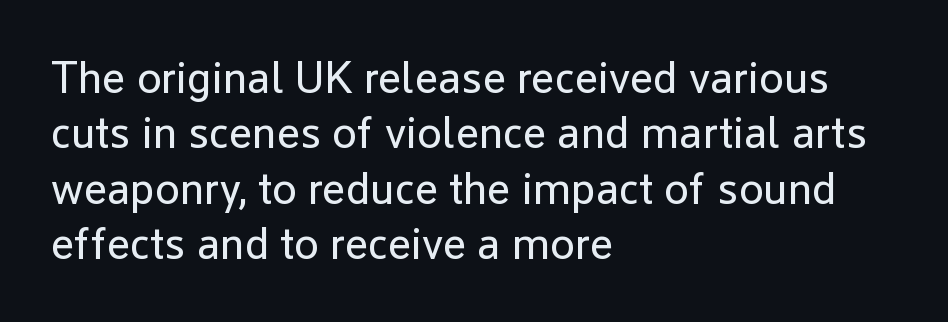
The image shows 45 px regular-weight sans-serif type, upright; set left-aligned, line spacing 1.23x, normal letter spacing, not underlined; low stroke contrast and a medium x-height.
